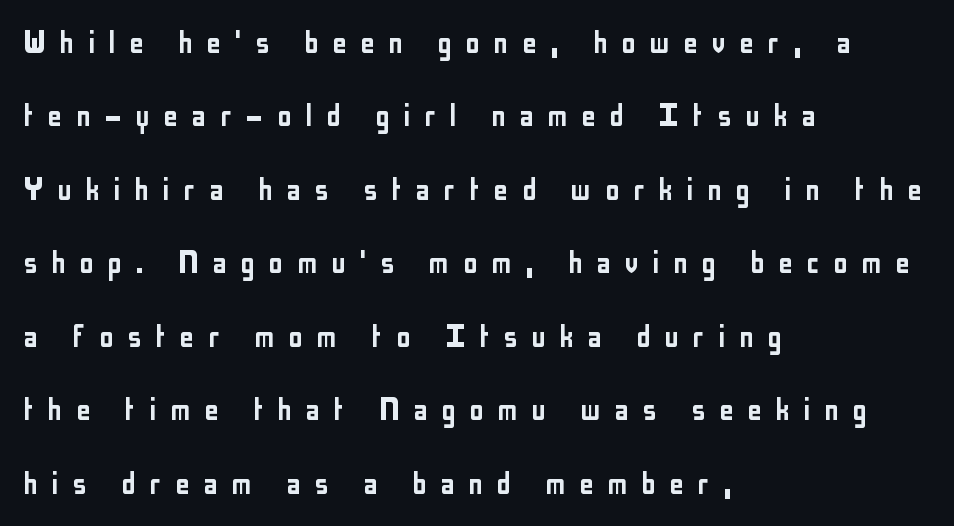
How are the letters spaced? Widely, with obvious added tracking. Compared with a centered layout, this one pins lines to the left instead. Horizontal bands of white between lines are thick stripes. The space beneath each line is pristine and unruled. The letters advance in unequal steps, a hallmark of proportional type.
